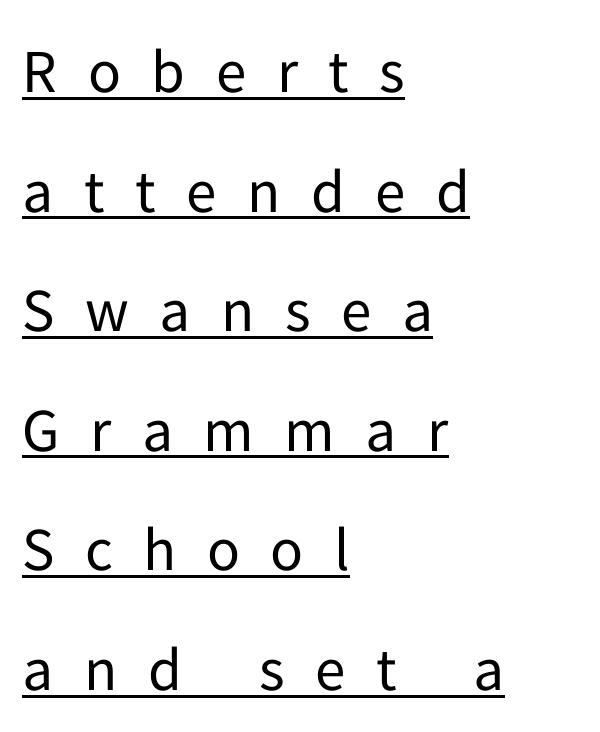
The image shows 61 px regular-weight sans-serif type, upright; set left-aligned, loose line spacing (1.96x), unusually wide letter spacing (+0.5 em), underlined; low stroke contrast and a medium x-height.
